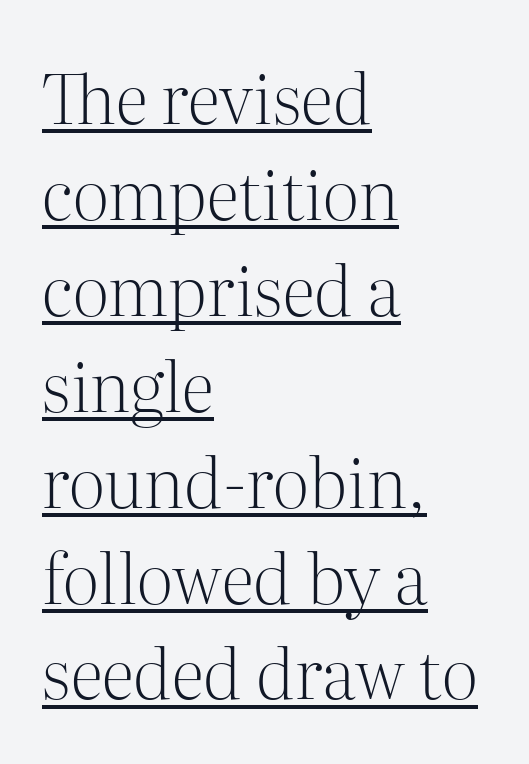
Q: Is the text bold? A: No.
Q: Is the text italic (slanted)? A: No, it is upright.
Q: Is the typeface a serif or a sans-serif typeface? A: Serif.
Q: Is the text underlined? A: Yes.
Q: How is the paragraph aligned? A: Left-aligned.
Q: Is the spacing between letters normal or unusually wide? A: Normal.
Q: Is the spacing between lines tight, normal or loose? A: Normal.
Q: Width (condensed, normal, or wide)? A: Normal.
Q: Stroke contrast? A: Medium.
Q: x-height? A: Medium.
Q: Monospaced? A: No.
